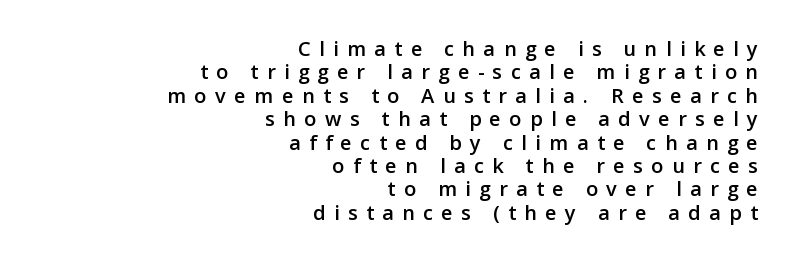
{"italic": "no", "bold": "semi", "underline": "no", "align": "right", "line_spacing_ratio": 1.17, "letter_spacing": "wide", "letter_spacing_em": 0.42, "glyph_px": 20}
